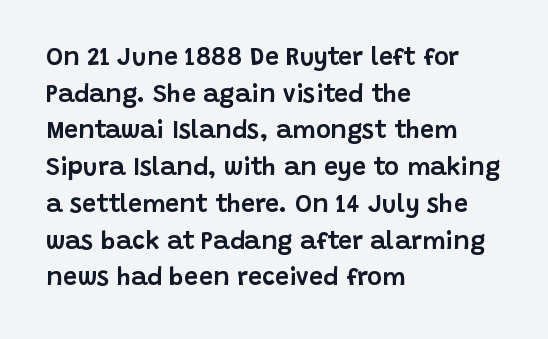
The image shows 25 px text type, upright; set left-aligned, normal line spacing (1.47x), normal letter spacing, not underlined.
